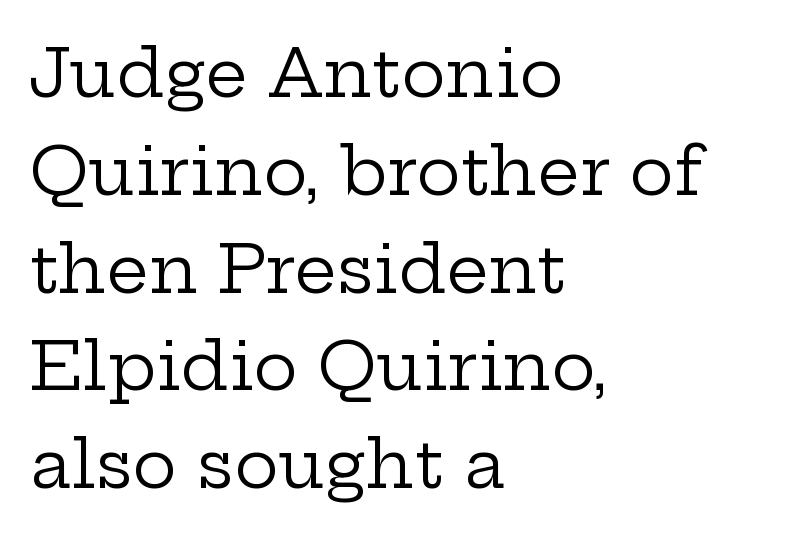
The image shows 67 px regular-weight, wide serif type, upright; set left-aligned, normal line spacing (1.46x), normal letter spacing, not underlined; low stroke contrast and a medium x-height.
